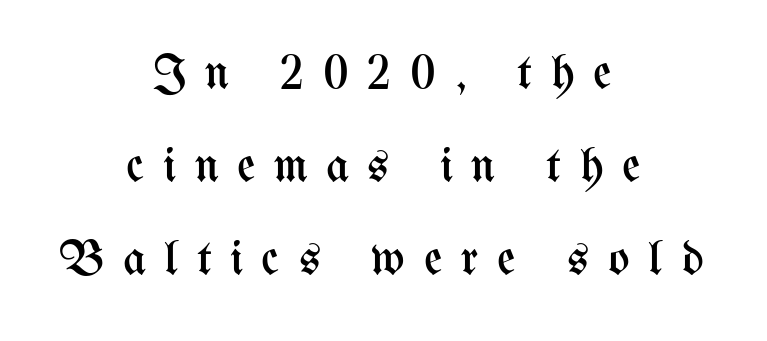
{"italic": "no", "bold": "no", "weight": "regular", "width": "condensed", "stroke_contrast": "medium", "x_height": "medium", "monospaced": "no", "underline": "no", "align": "center", "line_spacing_ratio": 1.86, "letter_spacing": "wide", "letter_spacing_em": 0.37, "glyph_px": 50}
